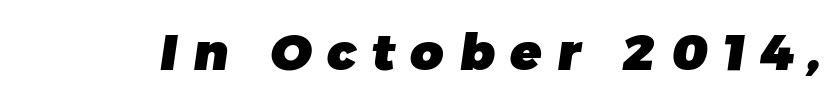
Q: Is the text bold? A: Yes.
Q: Is the typeface a serif or a sans-serif typeface? A: Sans-serif.
Q: Is the text underlined? A: No.
Q: Is the spacing between letters normal or unusually wide? A: Unusually wide.
Q: Width (condensed, normal, or wide)? A: Normal.
Q: Stroke contrast? A: Low.
Q: x-height? A: Medium.
Q: Monospaced? A: No.
